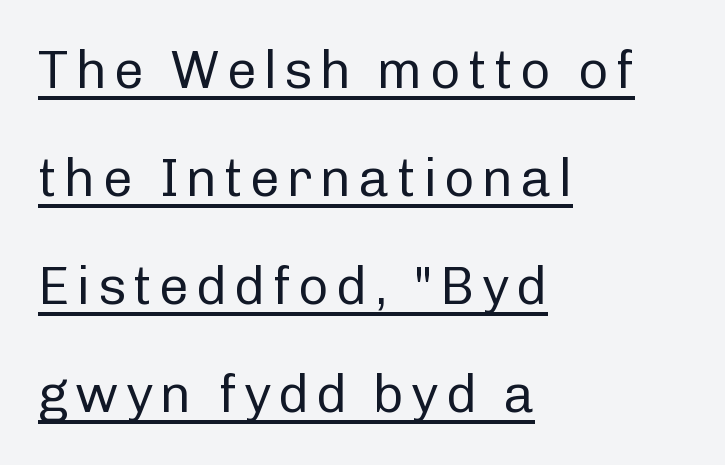
Q: Is the text bold? A: No.
Q: Is the text italic (slanted)? A: No, it is upright.
Q: Is the typeface a serif or a sans-serif typeface? A: Sans-serif.
Q: Is the text underlined? A: Yes.
Q: How is the paragraph aligned? A: Left-aligned.
Q: Is the spacing between lines tight, normal or loose? A: Loose.
Q: Width (condensed, normal, or wide)? A: Normal.
Q: Stroke contrast? A: Low.
Q: x-height? A: Medium.
Q: Monospaced? A: No.
